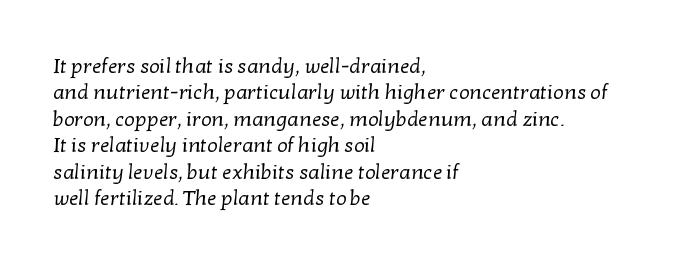
{"bold": "no", "underline": "no", "align": "left", "line_spacing": "normal", "line_spacing_ratio": 1.26, "letter_spacing": "normal", "letter_spacing_em": 0.0, "glyph_px": 21}
